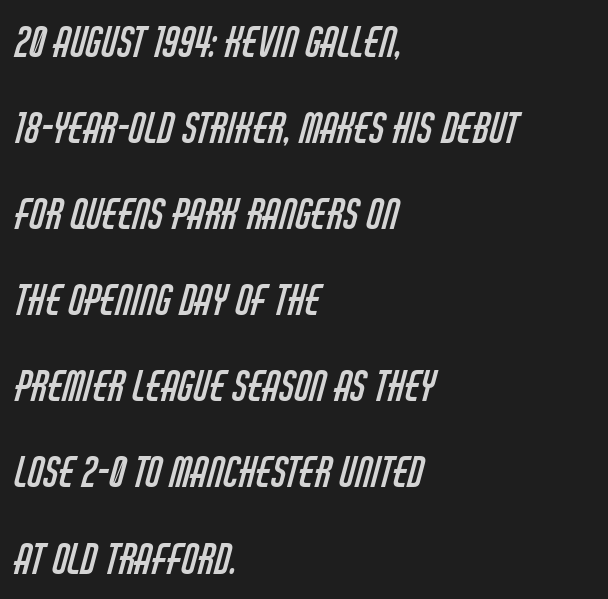
Q: Is the text bold? A: No.
Q: Is the typeface a serif or a sans-serif typeface? A: Sans-serif.
Q: Is the text underlined? A: No.
Q: How is the paragraph aligned? A: Left-aligned.
Q: Is the spacing between letters normal or unusually wide? A: Normal.
Q: Is the spacing between lines tight, normal or loose? A: Loose.
Q: Width (condensed, normal, or wide)? A: Condensed.
Q: Stroke contrast? A: Low.
Q: x-height? A: Large.
Q: Monospaced? A: No.
